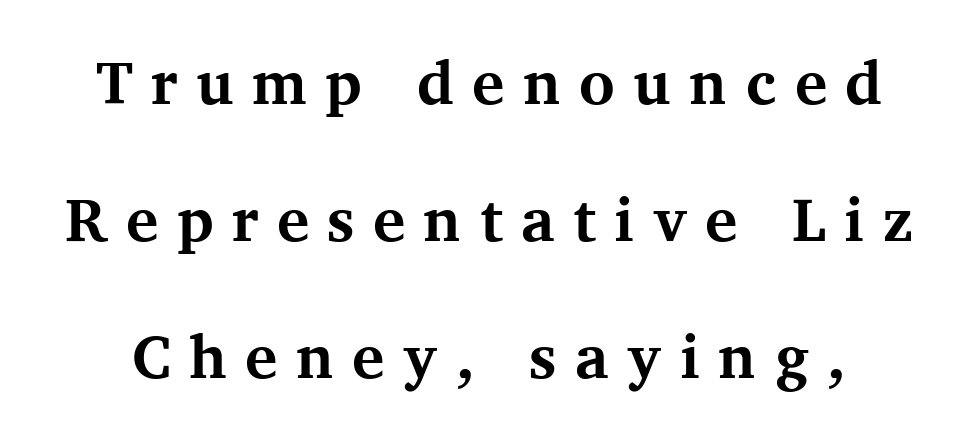
{"serif": "yes", "italic": "no", "bold": "yes", "weight": "bold", "width": "normal", "stroke_contrast": "medium", "x_height": "medium", "monospaced": "no", "underline": "no", "line_spacing": "loose", "line_spacing_ratio": 2.25, "letter_spacing": "wide", "letter_spacing_em": 0.3, "glyph_px": 61}
